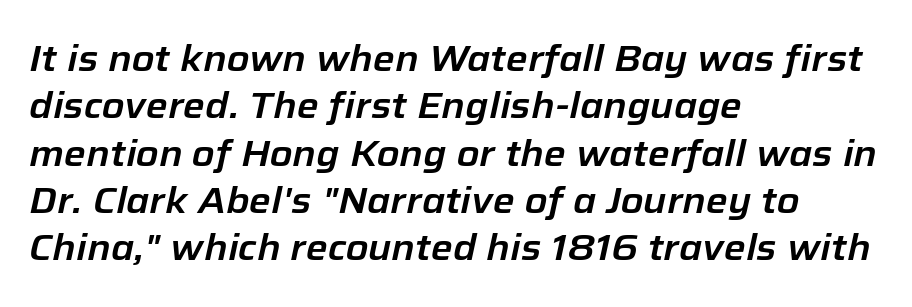
{"italic": "yes", "lean": "right", "slant_degrees": 12, "width": "normal", "stroke_contrast": "low", "x_height": "medium", "monospaced": "no", "underline": "no", "align": "left", "line_spacing": "normal", "line_spacing_ratio": 1.28, "letter_spacing": "normal", "letter_spacing_em": 0.0, "glyph_px": 37}
